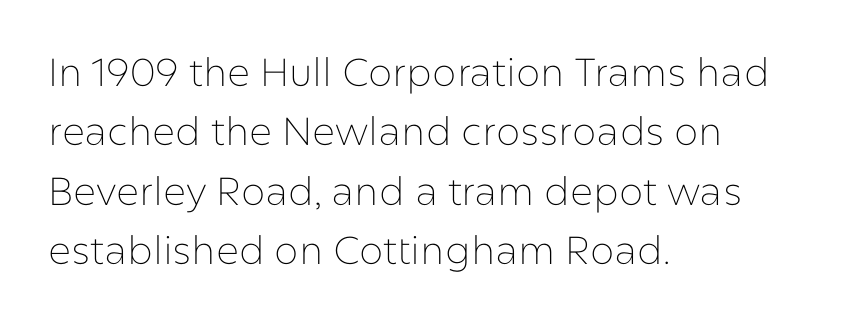
Q: Is the text bold? A: No.
Q: Is the text italic (slanted)? A: No, it is upright.
Q: Is the typeface a serif or a sans-serif typeface? A: Sans-serif.
Q: Is the text underlined? A: No.
Q: How is the paragraph aligned? A: Left-aligned.
Q: Is the spacing between letters normal or unusually wide? A: Normal.
Q: Is the spacing between lines tight, normal or loose? A: Normal.
Q: Width (condensed, normal, or wide)? A: Normal.
Q: Stroke contrast? A: Low.
Q: x-height? A: Medium.
Q: Monospaced? A: No.
